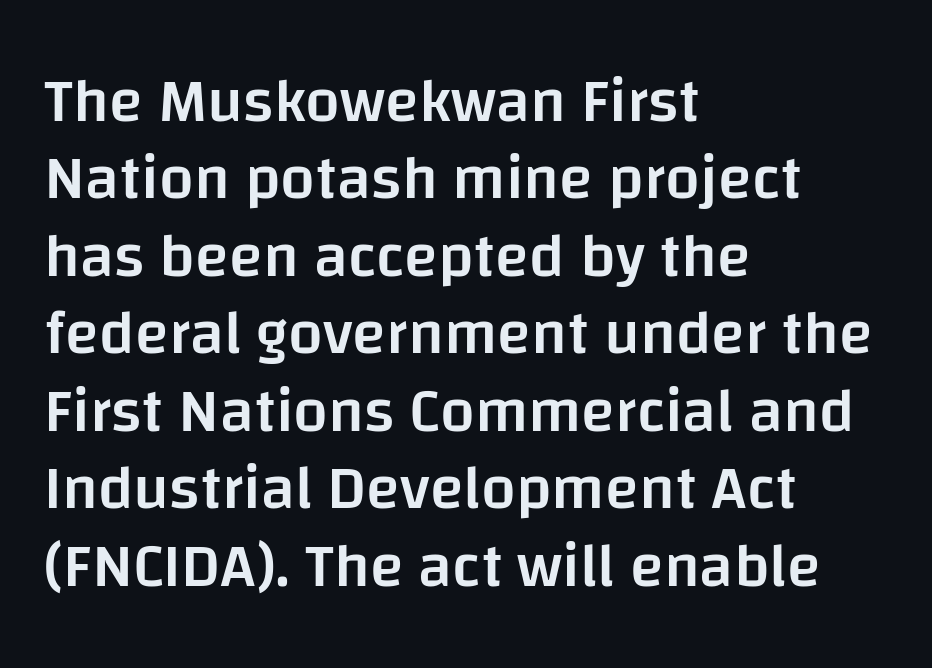
{"serif": "no", "italic": "no", "bold": "semi", "weight": "semibold", "width": "normal", "stroke_contrast": "low", "x_height": "large", "monospaced": "no", "underline": "no", "align": "left", "line_spacing": "normal", "line_spacing_ratio": 1.25, "letter_spacing": "normal", "letter_spacing_em": 0.0, "glyph_px": 62}
